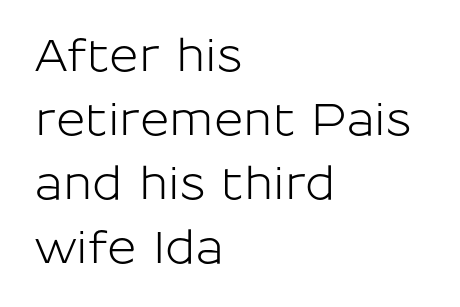
Upright lettering throughout. Character widths vary here, with narrow letters taking less room than wide ones. The lines sit at an ordinary, default distance from one another. Decoration check: the copy has no underline. The text was rendered using a sans face with plain stroke endings.
